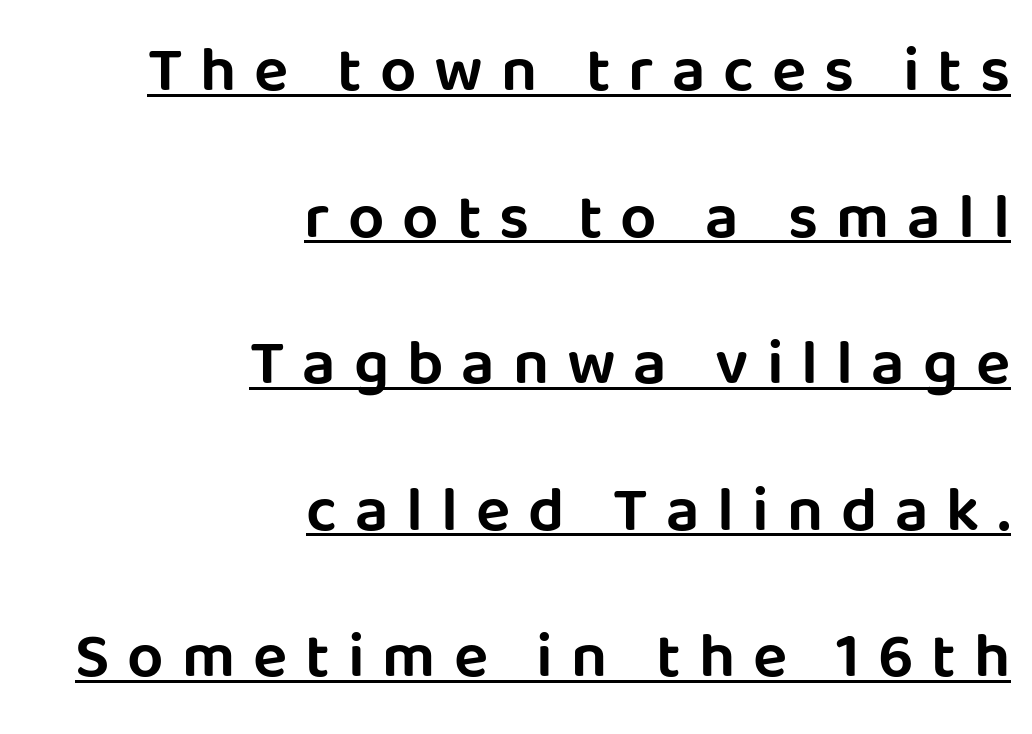
The image shows 64 px sans-serif type, upright; set right-aligned, loose line spacing (2.29x), unusually wide letter spacing (+0.28 em), underlined; low stroke contrast and a large x-height.
